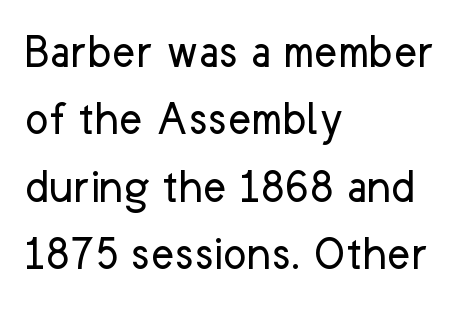
The rendering uses natural spacing where letterforms have individual widths. Heaviness? Minimal to ordinary, like unemphasized prose. Descender tails drop into unmarked territory. Nothing unusual about the tracking: characters are spaced as the font intends.
